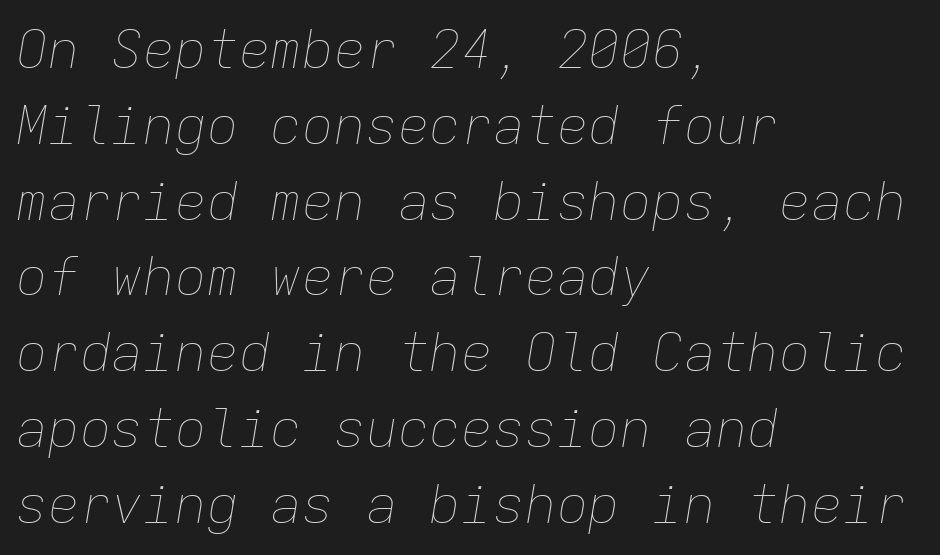
{"italic": "yes", "lean": "right", "slant_degrees": 9, "bold": "no", "weight": "thin", "width": "normal", "stroke_contrast": "low", "x_height": "medium", "monospaced": "yes", "underline": "no", "align": "left", "line_spacing": "normal", "line_spacing_ratio": 1.43, "letter_spacing": "normal", "letter_spacing_em": 0.0, "glyph_px": 53}
